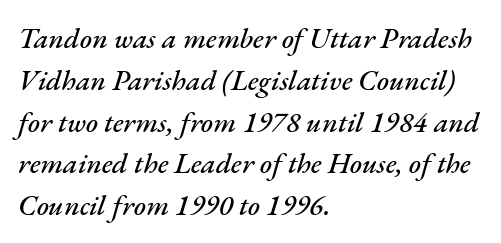
This sample keeps an unexceptional amount of space between lines. How are the letters spaced? Ordinarily, with no added tracking. The rendering applies a slant to the glyphs. Where is the straight margin? On the left.
